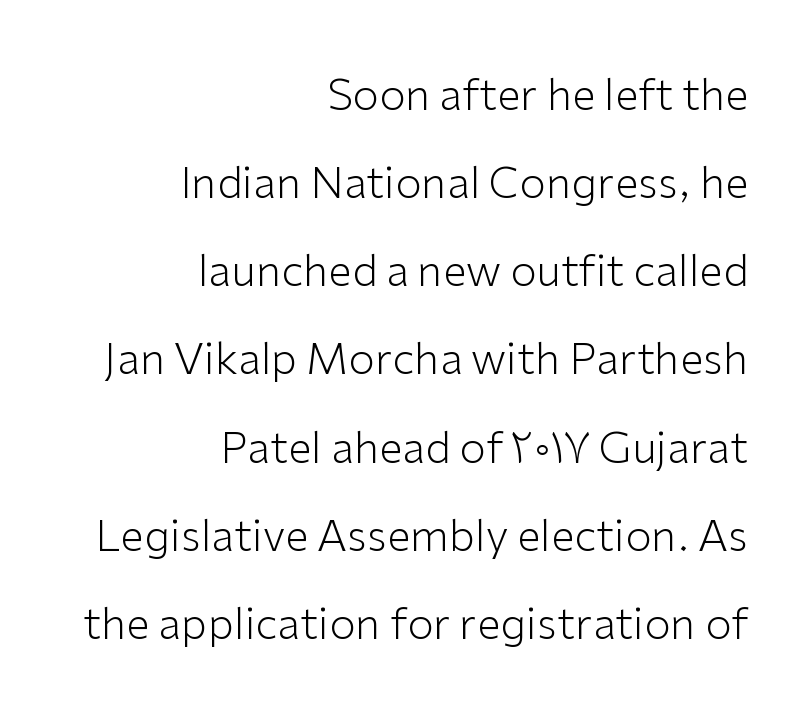
The font's upright variant was chosen for this text. The letters advance in unequal steps, a hallmark of proportional type. Does extra space separate the letters? No, they use regular spacing. This rendering employs a face without finishing strokes, i.e., a sans-serif. One-word summary of the alignment: right.
